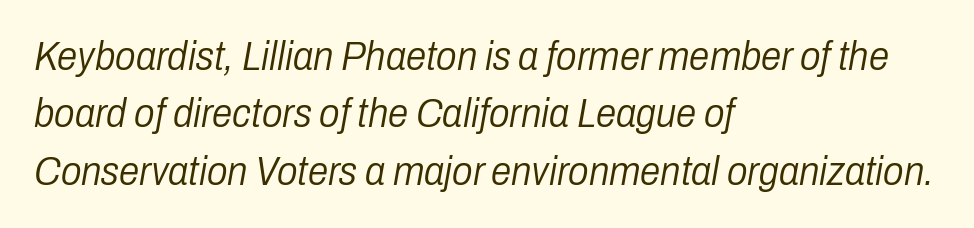
The weight would be labelled regular, book, light, or lighter still. Varying glyph widths throughout — classic text-font behaviour. The face used here has a pronounced slope to its letters. Typeset ragged right — the left edge is the straight one. Letters rest on an invisible, unmarked baseline.
